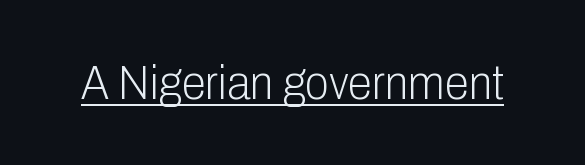
Q: Is the text bold? A: No.
Q: Is the text italic (slanted)? A: No, it is upright.
Q: Is the typeface a serif or a sans-serif typeface? A: Sans-serif.
Q: Is the text underlined? A: Yes.
Q: Is the spacing between letters normal or unusually wide? A: Normal.
Q: Width (condensed, normal, or wide)? A: Condensed.
Q: Stroke contrast? A: Low.
Q: x-height? A: Medium.
Q: Monospaced? A: No.
